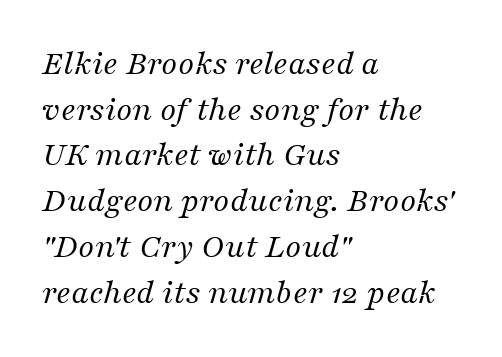
Q: Is the text bold? A: No.
Q: Is the text italic (slanted)? A: Yes, it leans right by about 16 degrees.
Q: Is the typeface a serif or a sans-serif typeface? A: Serif.
Q: Is the text underlined? A: No.
Q: How is the paragraph aligned? A: Left-aligned.
Q: Is the spacing between letters normal or unusually wide? A: Normal.
Q: Is the spacing between lines tight, normal or loose? A: Normal.
Q: Width (condensed, normal, or wide)? A: Normal.
Q: Stroke contrast? A: Medium.
Q: x-height? A: Medium.
Q: Monospaced? A: No.
